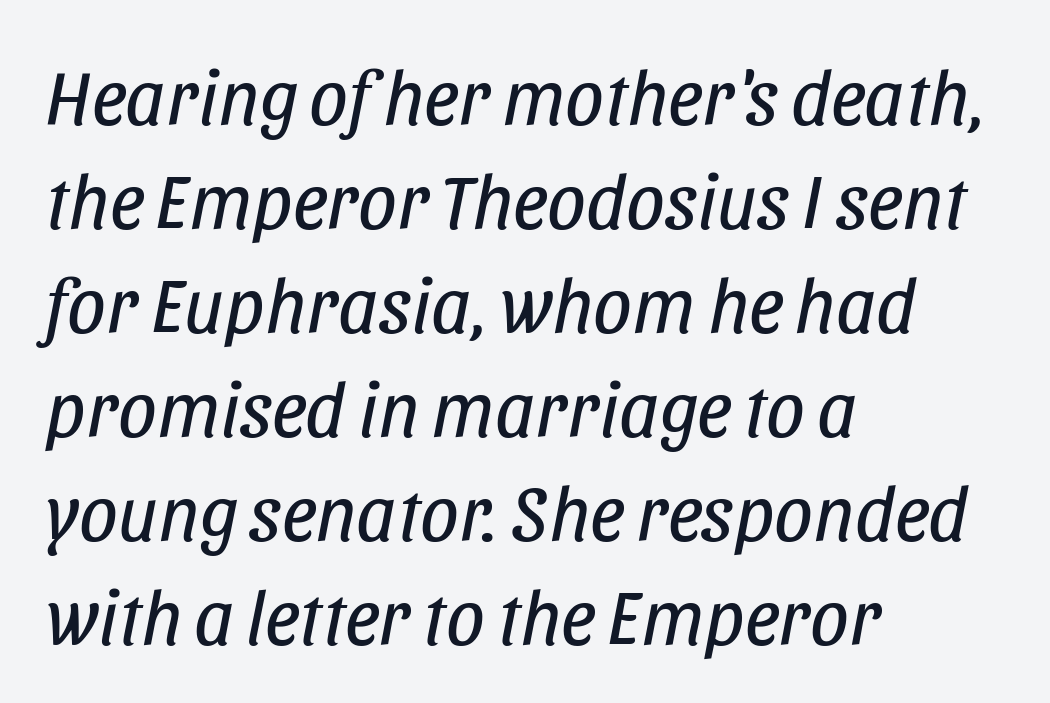
Style check: oblique. Think of a printed novel: that variable character pitch is what you see here. Quick note: underline off. The lines sit at an ordinary, default distance from one another. Typeset ragged right — the left edge is the straight one.
